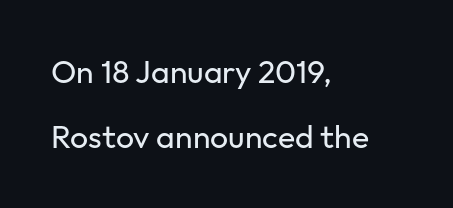
The text block is weighted toward the left margin, trailing off unevenly rightward. Are there feet on the stems? There aren't — it's a sans. Summary of vertical rhythm: relaxed, with wide interline spacing. Beneath every word, the page is bare. Weight: in the light-to-regular range.
